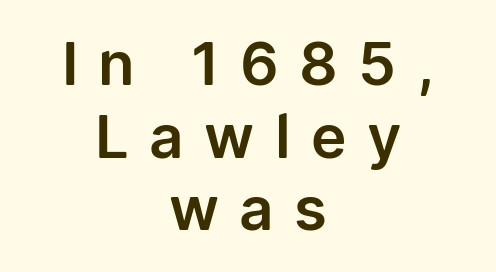
{"serif": "no", "italic": "no", "width": "normal", "stroke_contrast": "low", "x_height": "medium", "monospaced": "no", "underline": "no", "align": "center", "line_spacing_ratio": 1.21, "letter_spacing": "wide", "letter_spacing_em": 0.34, "glyph_px": 60}
